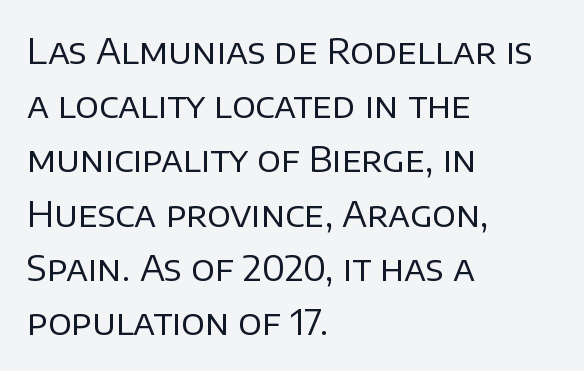
{"serif": "no", "italic": "no", "bold": "no", "weight": "regular", "width": "normal", "stroke_contrast": "low", "x_height": "large", "monospaced": "no", "underline": "no", "align": "left", "line_spacing": "normal", "line_spacing_ratio": 1.55, "letter_spacing": "normal", "letter_spacing_em": 0.0, "glyph_px": 35}
